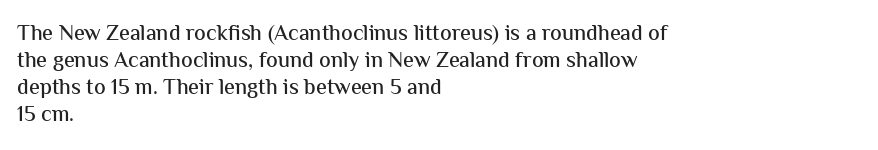
Q: Is the text italic (slanted)? A: No, it is upright.
Q: Is the text underlined? A: No.
Q: How is the paragraph aligned? A: Left-aligned.
Q: Is the spacing between letters normal or unusually wide? A: Normal.
